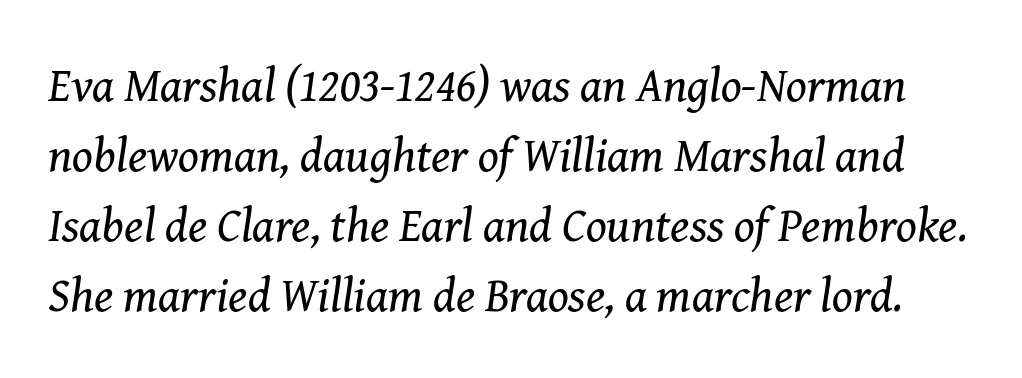
{"serif": "yes", "italic": "yes", "lean": "right", "slant_degrees": 8, "bold": "no", "weight": "regular", "width": "normal", "stroke_contrast": "medium", "x_height": "medium", "monospaced": "no", "underline": "no", "line_spacing": "normal", "line_spacing_ratio": 1.46, "letter_spacing": "normal", "letter_spacing_em": 0.0, "glyph_px": 48}
